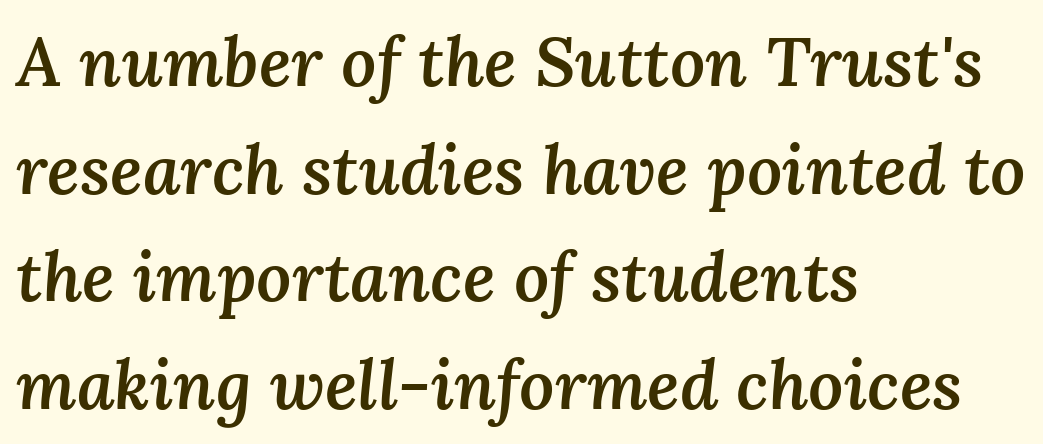
Q: Is the text bold? A: Semi-bold.
Q: Is the text italic (slanted)? A: Yes, it leans right by about 3 degrees.
Q: Is the text underlined? A: No.
Q: How is the paragraph aligned? A: Left-aligned.
Q: Is the spacing between letters normal or unusually wide? A: Normal.
Q: Is the spacing between lines tight, normal or loose? A: Normal.
Q: Width (condensed, normal, or wide)? A: Normal.
Q: Stroke contrast? A: Medium.
Q: x-height? A: Medium.
Q: Monospaced? A: No.
